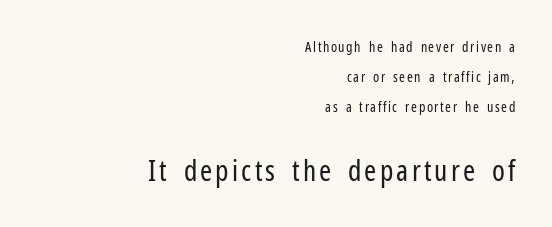
The image shows 29 px regular-weight, condensed sans-serif type, upright; set right-aligned, loose line spacing (2.16x), not underlined; the second (bottom) block is 2.07x larger; low stroke contrast and a medium x-height.
